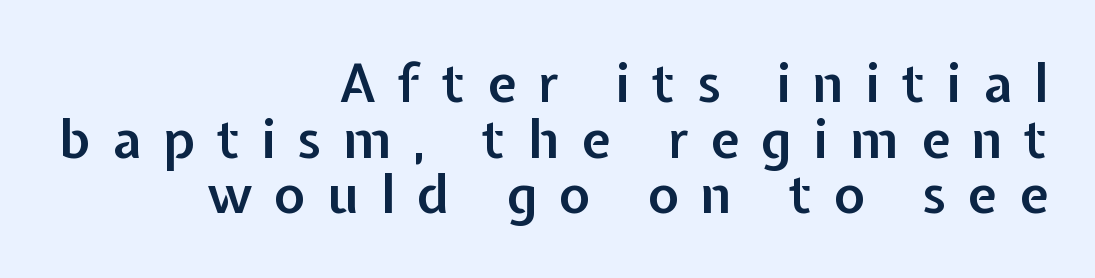
{"serif": "no", "italic": "no", "bold": "semi", "weight": "semibold", "width": "normal", "stroke_contrast": "low", "x_height": "medium", "monospaced": "no", "underline": "no", "align": "right", "line_spacing": "tight", "line_spacing_ratio": 1.05, "letter_spacing": "wide", "letter_spacing_em": 0.41, "glyph_px": 53}
